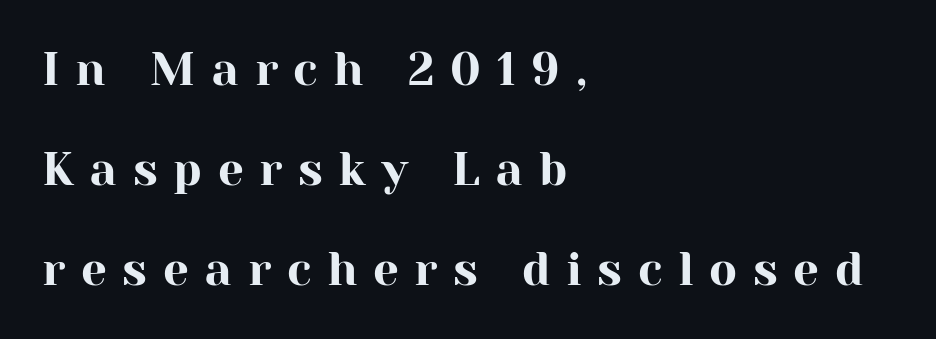
The image shows 46 px serif type, upright; set left-aligned, loose line spacing (2.17x), unusually wide letter spacing (+0.34 em), not underlined; high stroke contrast and a medium x-height.
